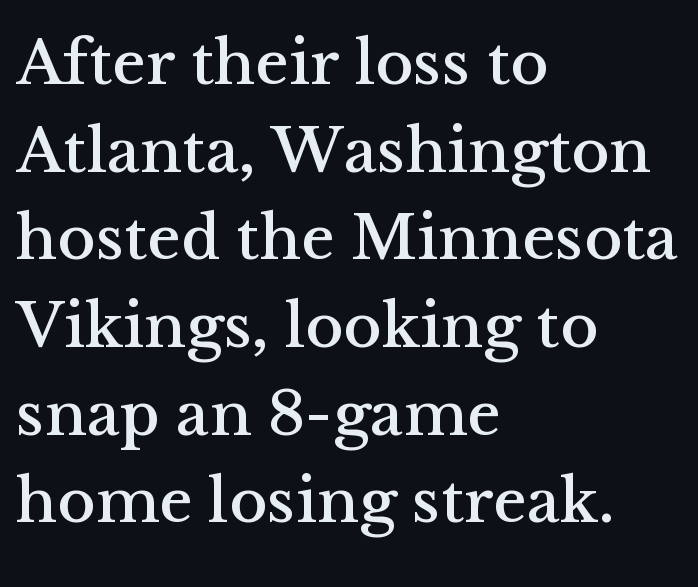
Q: Is the text italic (slanted)? A: No, it is upright.
Q: Is the typeface a serif or a sans-serif typeface? A: Serif.
Q: Is the text underlined? A: No.
Q: How is the paragraph aligned? A: Left-aligned.
Q: Is the spacing between letters normal or unusually wide? A: Normal.
Q: Is the spacing between lines tight, normal or loose? A: Normal.
Q: Width (condensed, normal, or wide)? A: Normal.
Q: Stroke contrast? A: Medium.
Q: x-height? A: Medium.
Q: Monospaced? A: No.
